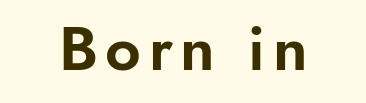
{"serif": "no", "italic": "no", "width": "normal", "stroke_contrast": "low", "x_height": "small", "monospaced": "no", "underline": "no", "glyph_px": 62}
